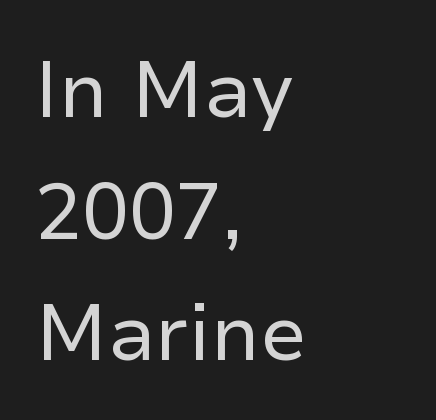
{"serif": "no", "italic": "no", "bold": "no", "weight": "regular", "width": "normal", "stroke_contrast": "low", "x_height": "medium", "monospaced": "no", "underline": "no", "align": "left", "line_spacing": "normal", "line_spacing_ratio": 1.56, "letter_spacing": "normal", "letter_spacing_em": 0.0, "glyph_px": 78}
